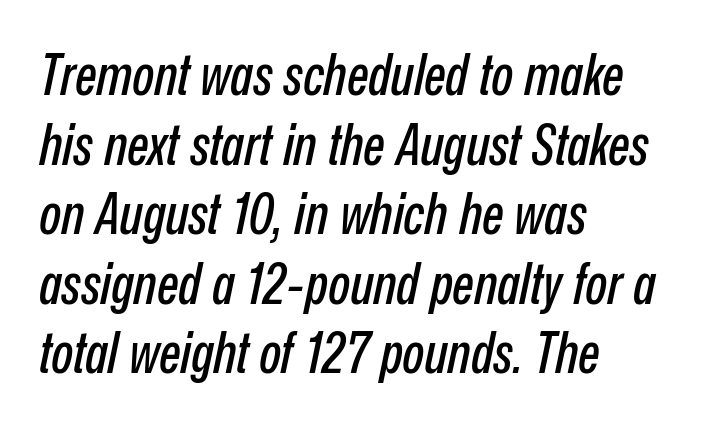
The image shows 57 px condensed type, italic (leaning right); set left-aligned, line spacing 1.22x, normal letter spacing, not underlined; low stroke contrast and a medium x-height.
